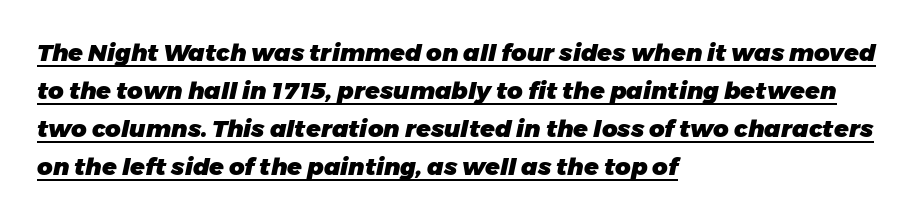
Strokes here are thick enough to call this a true bold. The rendering applies a slant to the glyphs. Visually the block forms a straight wall on the left and a jagged coastline on the right. Each new line begins a customary step beneath the previous one. Does a line run under the words? Yes, clearly.
